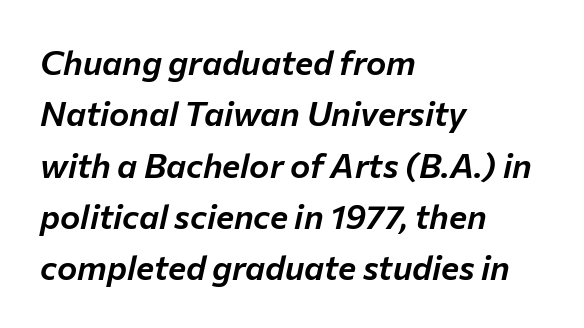
The ragged edge is on the right, which tells us the setting is flush left. Is this a fixed-width face? No — the glyphs have proportional, varying widths. Has an underline been added? It has not. The axis of the letterforms is tilted away from vertical.
